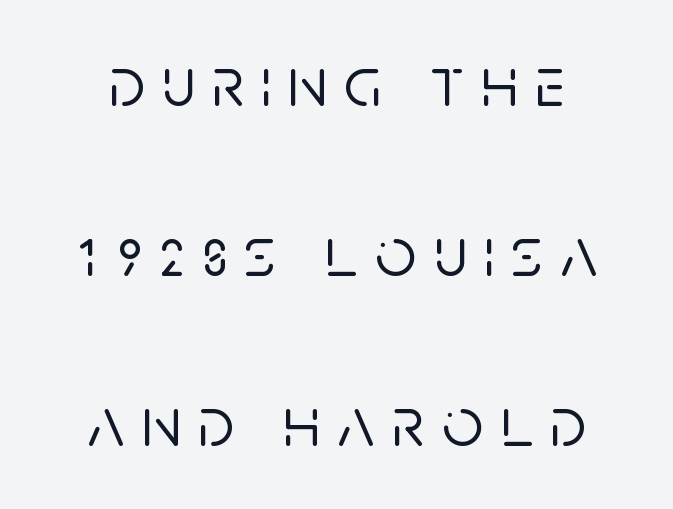
{"serif": "no", "italic": "no", "width": "normal", "stroke_contrast": "low", "x_height": "large", "monospaced": "no", "underline": "no", "line_spacing": "loose", "line_spacing_ratio": 2.36, "letter_spacing": "wide", "letter_spacing_em": 0.24, "glyph_px": 72}
